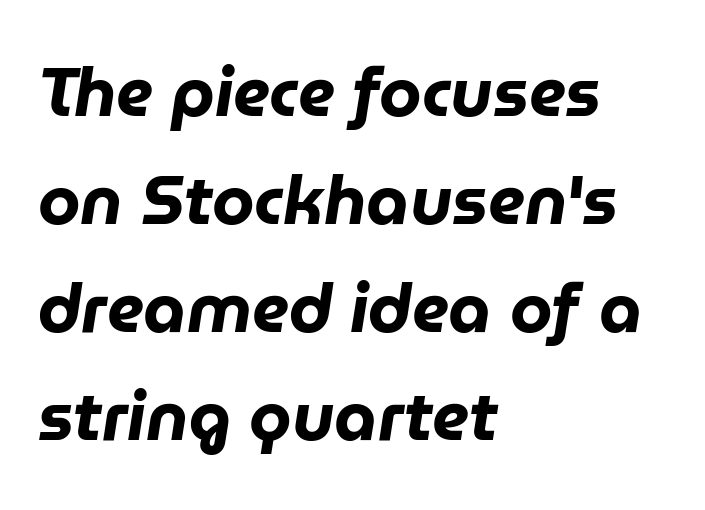
Descenders are the only things crossing below the line. The letters sit at their default tracking, neither squeezed nor spread. Horizontally, the lines are justified to the leading edge only. Is this a fixed-width face? No — the glyphs have proportional, varying widths.
